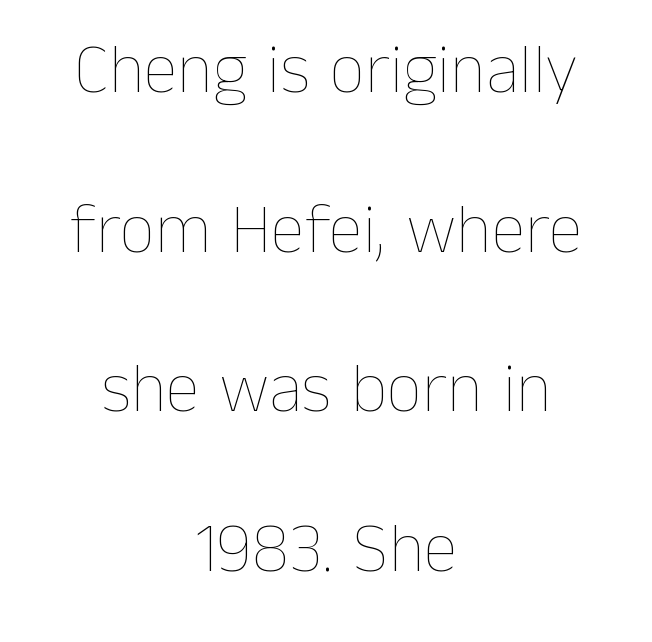
{"italic": "no", "bold": "no", "weight": "thin", "width": "normal", "stroke_contrast": "low", "x_height": "medium", "monospaced": "no", "underline": "no", "align": "center", "line_spacing": "loose", "line_spacing_ratio": 2.28, "letter_spacing": "normal", "letter_spacing_em": 0.0, "glyph_px": 70}
